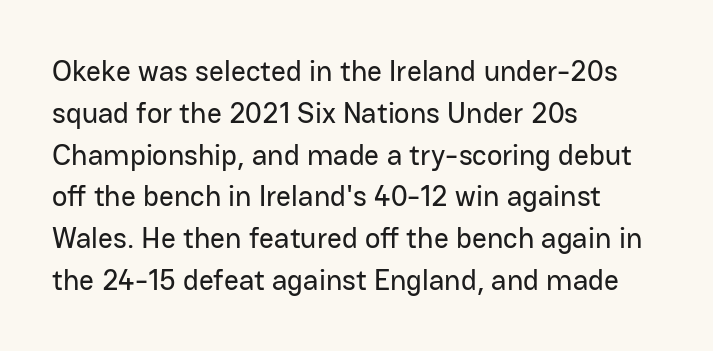
Bare-footed words on every line. You can tell from the bare stems that sans-serif type was used. The type sits square on the baseline with zero lean. You could not count columns in this text — the font is proportionally spaced.
